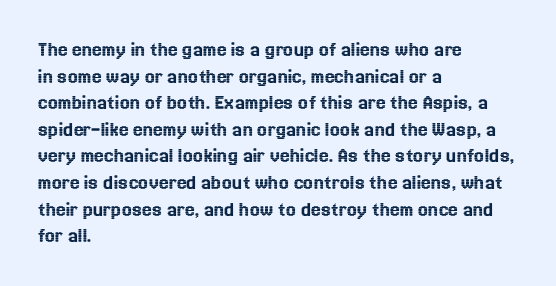
{"italic": "no", "underline": "no", "align": "left", "line_spacing_ratio": 1.21, "letter_spacing": "normal", "letter_spacing_em": 0.0, "glyph_px": 22}
